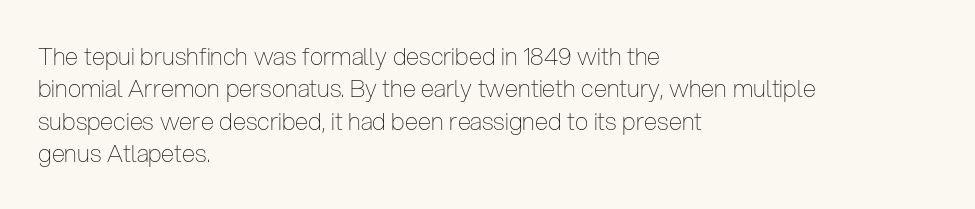
The typesetter chose a ragged-right arrangement here. In terms of letterspacing, this is plain default setting. Descenders hang freely into open space. A typesetter would call this leading conventional body-copy spacing. Stems and bowls with no extra thickness — not bold.
